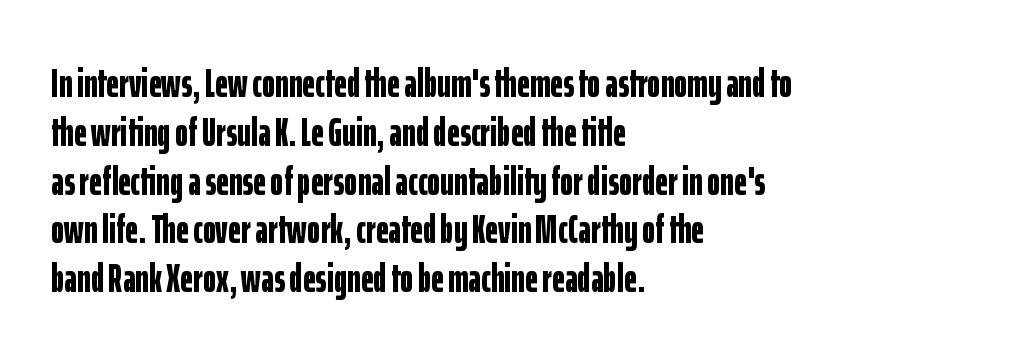
This sample uses plain, unmodified letter spacing. The rendering anchors every line to the left-hand side. A bare baseline throughout the passage. Are there feet on the stems? There aren't — it's a sans.
